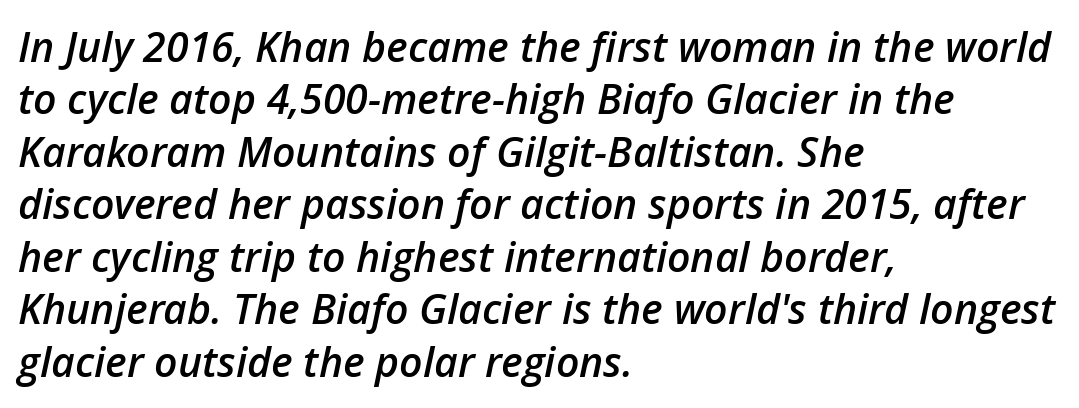
Is this a fixed-width face? No — the glyphs have proportional, varying widths. Horizontally, the lines are justified to the leading edge only. Reading down the column, the eye jumps a familiar distance to each next line. Is the type bold? Partly — it's a semibold, heavier than regular but not fully bold.
